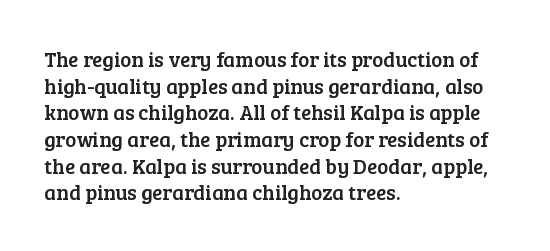
{"italic": "no", "underline": "no", "align": "left", "line_spacing": "normal", "line_spacing_ratio": 1.27, "letter_spacing": "normal", "letter_spacing_em": 0.0, "glyph_px": 21}
